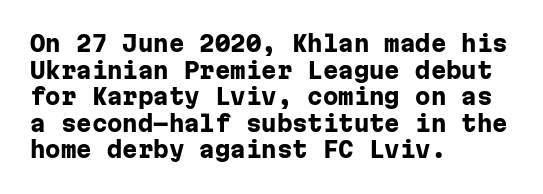
{"italic": "no", "bold": "yes", "underline": "no", "align": "left", "line_spacing_ratio": 1.21, "letter_spacing": "normal", "letter_spacing_em": 0.0, "glyph_px": 22}
